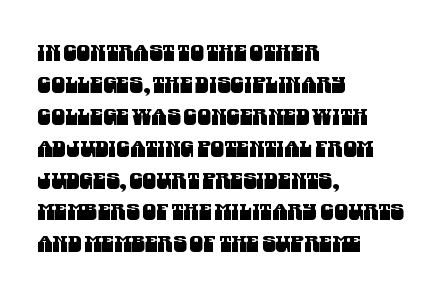
Casual observation: everything's shoved over to the left. Descenders are the only things crossing below the line. The space between consecutive lines is moderate. The letters sit at their default tracking, neither squeezed nor spread.
